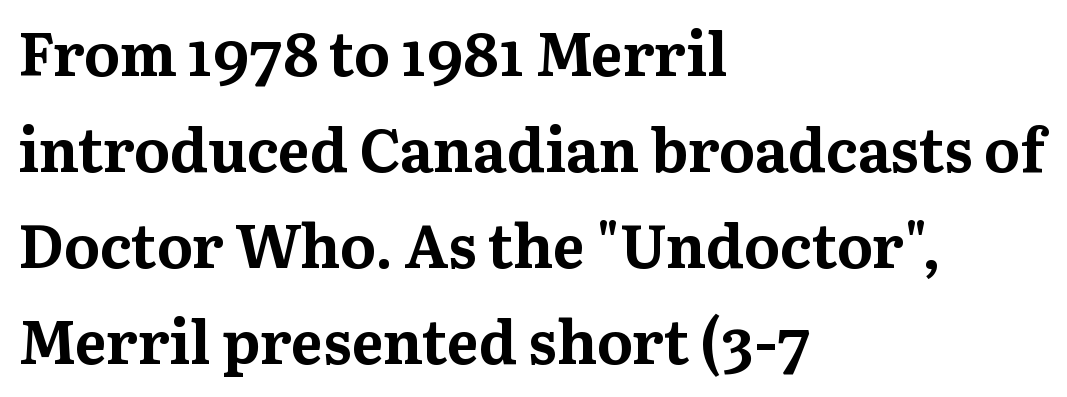
The image shows 60 px bold serif type, upright; set left-aligned, normal line spacing (1.6x), normal letter spacing, not underlined; medium stroke contrast and a medium x-height.
